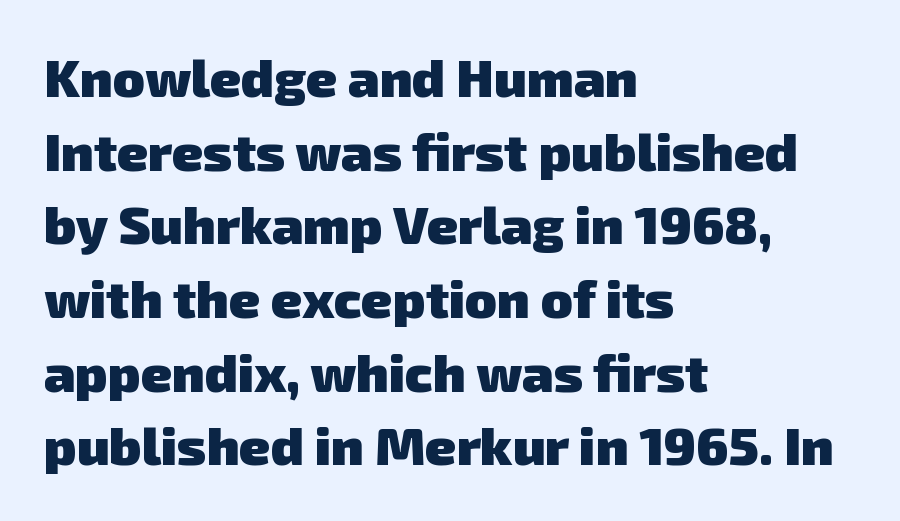
Q: Is the text bold? A: Yes.
Q: Is the typeface a serif or a sans-serif typeface? A: Sans-serif.
Q: Is the text underlined? A: No.
Q: How is the paragraph aligned? A: Left-aligned.
Q: Is the spacing between letters normal or unusually wide? A: Normal.
Q: Is the spacing between lines tight, normal or loose? A: Normal.
Q: Width (condensed, normal, or wide)? A: Normal.
Q: Stroke contrast? A: Low.
Q: x-height? A: Medium.
Q: Monospaced? A: No.
